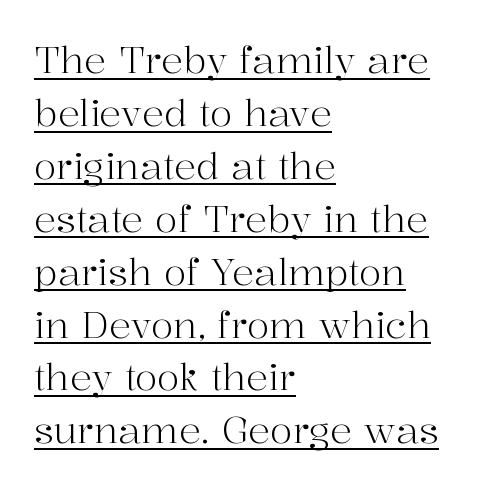
{"serif": "yes", "italic": "no", "bold": "no", "weight": "light", "width": "normal", "stroke_contrast": "high", "x_height": "medium", "monospaced": "no", "underline": "yes", "align": "left", "line_spacing": "normal", "line_spacing_ratio": 1.43, "letter_spacing": "normal", "letter_spacing_em": 0.0, "glyph_px": 37}
